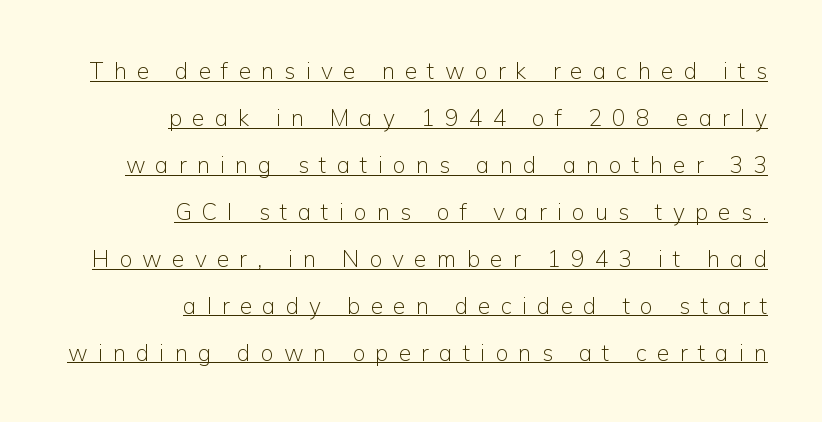
Glyph-to-glyph distance is far greater than everyday printed text. Line ends are locked; line starts wander. Quick note: not italic, upright. The lettering is marked with a stroke running underneath it. Students, observe: this is what heavily led, spacious text looks like. Stroke thickness stays within the range of a standard reading face or lighter.
